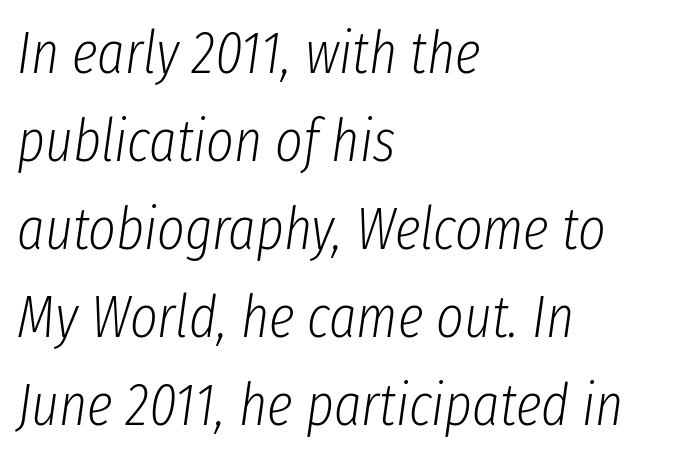
Q: Is the text bold? A: No.
Q: Is the text italic (slanted)? A: Yes, it leans right by about 8 degrees.
Q: Is the text underlined? A: No.
Q: How is the paragraph aligned? A: Left-aligned.
Q: Is the spacing between letters normal or unusually wide? A: Normal.
Q: Is the spacing between lines tight, normal or loose? A: Normal.
Q: Width (condensed, normal, or wide)? A: Condensed.
Q: Stroke contrast? A: Low.
Q: x-height? A: Medium.
Q: Monospaced? A: No.
